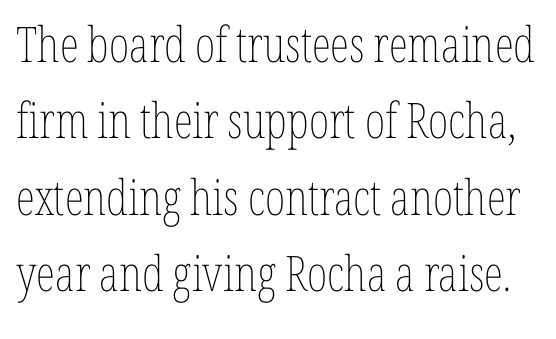
{"italic": "no", "bold": "no", "weight": "thin", "width": "condensed", "stroke_contrast": "low", "x_height": "medium", "monospaced": "no", "underline": "no", "line_spacing": "normal", "line_spacing_ratio": 1.56, "letter_spacing": "normal", "letter_spacing_em": 0.0, "glyph_px": 49}
